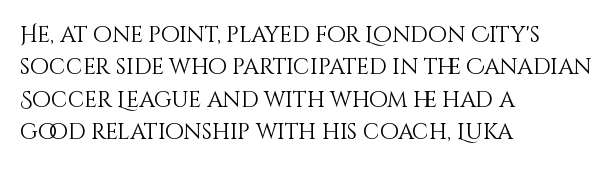
{"italic": "no", "bold": "no", "underline": "no", "align": "left", "line_spacing": "normal", "line_spacing_ratio": 1.47, "letter_spacing": "normal", "letter_spacing_em": 0.0, "glyph_px": 22}
